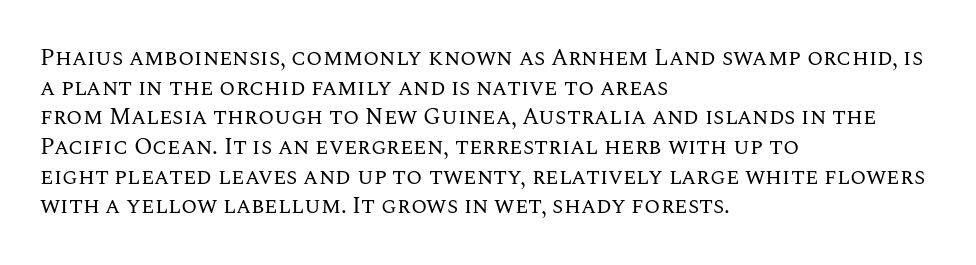
{"italic": "no", "bold": "no", "underline": "no", "align": "left", "line_spacing": "normal", "line_spacing_ratio": 1.29, "letter_spacing": "normal", "letter_spacing_em": 0.0, "glyph_px": 23}
